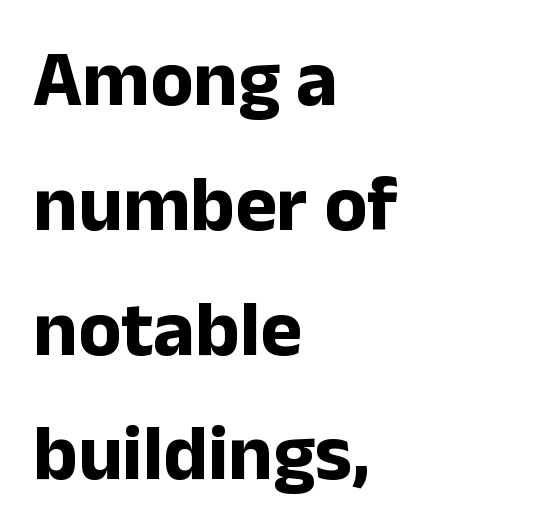
No italicization has been applied; the sample stays upright. In terms of weight, the rendering is a true, heavy bold. Think of a printed novel: that variable character pitch is what you see here. The glyphs are unaccompanied by any horizontal stroke below them. The type is set solid horizontally, with unmodified tracking.
